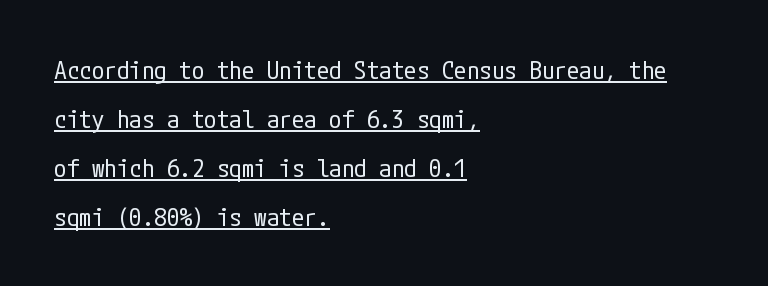
What's the leading like? Stretched, with rows far apart. Letters have the restrained weight of plain body copy at most. Letter spacing: default. Each line of the rendering has a horizontal stroke beneath the glyphs. Rendered with straight, roman letterforms. The lines in this sample share a left origin and differ only in where they stop.
